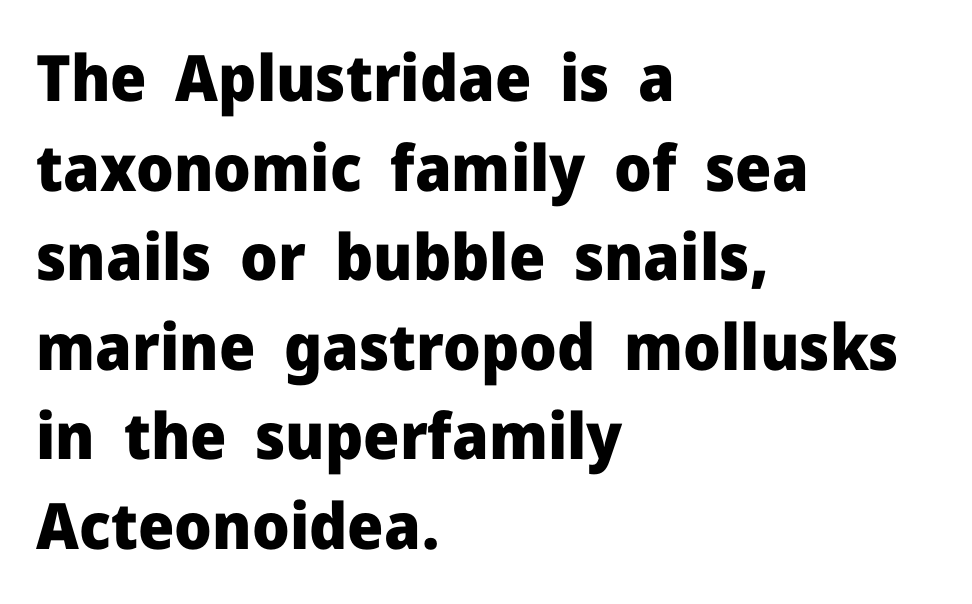
{"serif": "no", "italic": "no", "bold": "yes", "weight": "heavy", "width": "normal", "stroke_contrast": "low", "x_height": "medium", "monospaced": "no", "underline": "no", "align": "left", "line_spacing": "normal", "line_spacing_ratio": 1.4, "letter_spacing": "normal", "letter_spacing_em": 0.0, "glyph_px": 64}
